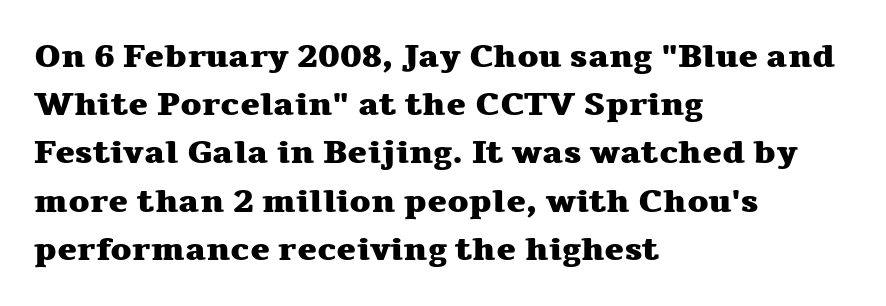
Q: Is the text bold? A: Yes.
Q: Is the text italic (slanted)? A: No, it is upright.
Q: Is the typeface a serif or a sans-serif typeface? A: Serif.
Q: Is the text underlined? A: No.
Q: How is the paragraph aligned? A: Left-aligned.
Q: Is the spacing between letters normal or unusually wide? A: Normal.
Q: Is the spacing between lines tight, normal or loose? A: Normal.
Q: Width (condensed, normal, or wide)? A: Wide.
Q: Stroke contrast? A: Medium.
Q: x-height? A: Medium.
Q: Monospaced? A: No.
